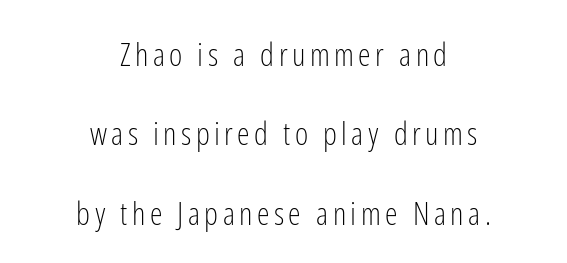
This rendering employs a face without finishing strokes, i.e., a sans-serif. Horizontal bands of white between lines are thick stripes. A roman cut, with each character standing at attention. Looks like regular typesetting: each glyph gets only the width it needs. These lines are centered, leaving both edges ragged.
